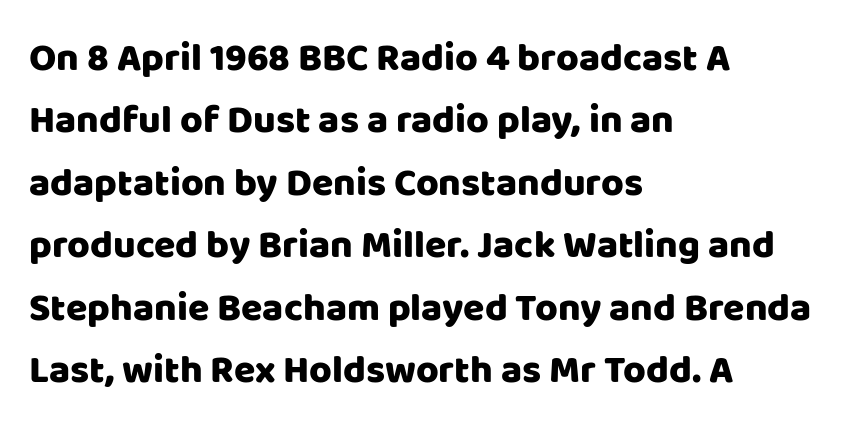
The image shows 39 px sans-serif type, upright; set left-aligned, normal line spacing (1.6x), normal letter spacing, not underlined; low stroke contrast and a large x-height.
